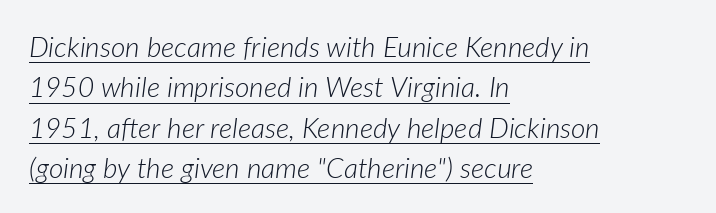
{"italic": "yes", "lean": "right", "slant_degrees": 7, "bold": "no", "weight": "light", "width": "normal", "stroke_contrast": "low", "x_height": "medium", "monospaced": "no", "underline": "yes", "align": "left", "line_spacing": "normal", "line_spacing_ratio": 1.44, "letter_spacing": "normal", "letter_spacing_em": 0.0, "glyph_px": 28}
